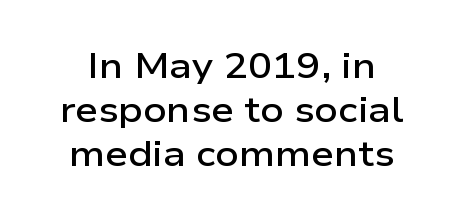
The image shows 36 px semibold, wide sans-serif type, upright; set line spacing 1.22x, normal letter spacing, not underlined; low stroke contrast and a medium x-height.
